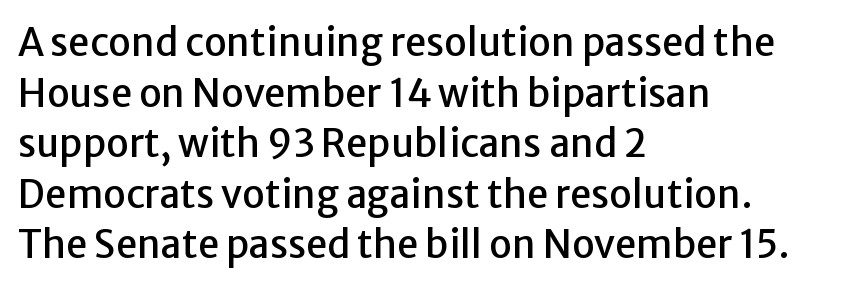
{"serif": "no", "italic": "no", "width": "normal", "stroke_contrast": "low", "x_height": "medium", "monospaced": "no", "underline": "no", "align": "left", "line_spacing": "normal", "line_spacing_ratio": 1.33, "letter_spacing": "normal", "letter_spacing_em": 0.0, "glyph_px": 38}
